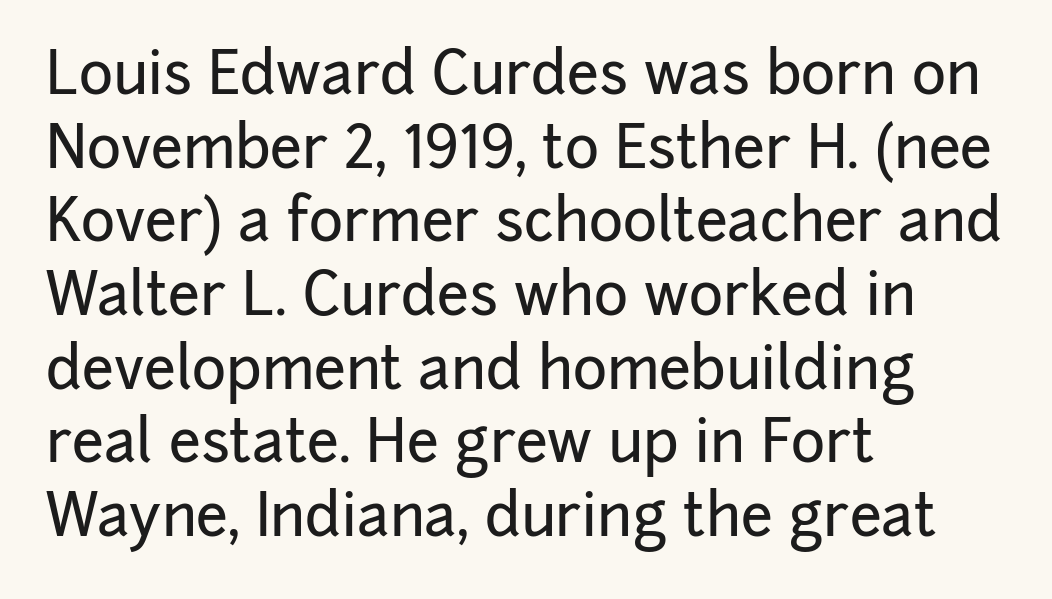
The image shows 58 px sans-serif type, upright; set left-aligned, normal line spacing (1.27x), normal letter spacing, not underlined; low stroke contrast and a medium x-height.
